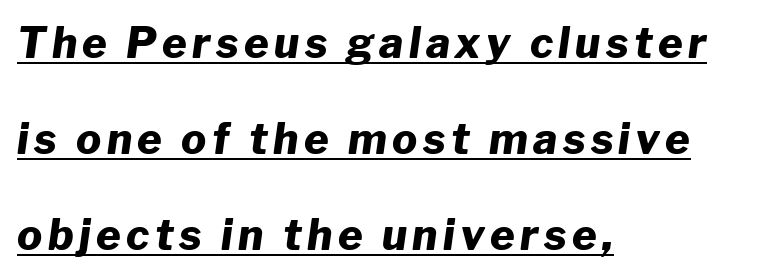
You can see a thin bar hugging the bottom of the glyphs. Rows of type keep a wide berth in the vertical direction. There's an unmistakable incline to the writing here. The face used here is proportionally spaced, like ordinary book or web type. What weight is shown? A full bold with thick strokes. Each line starts at the same left margin while the right side varies.
